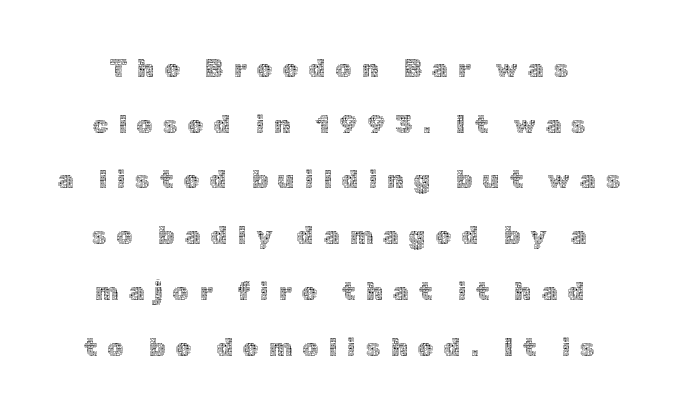
Q: Is the text bold? A: No.
Q: Is the text italic (slanted)? A: No, it is upright.
Q: Is the text underlined? A: No.
Q: Is the spacing between letters normal or unusually wide? A: Unusually wide.
Q: Is the spacing between lines tight, normal or loose? A: Loose.
